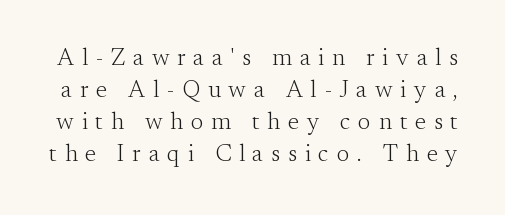
The image shows 24 px text type, upright; set normal line spacing (1.33x), unusually wide letter spacing (+0.32 em), not underlined.
